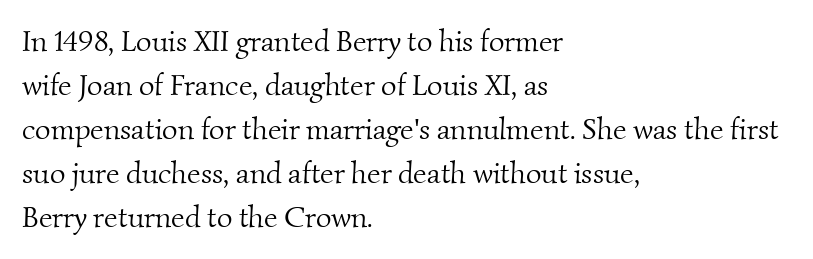
{"serif": "yes", "bold": "no", "weight": "light", "width": "normal", "stroke_contrast": "medium", "x_height": "small", "monospaced": "no", "underline": "no", "align": "left", "line_spacing": "normal", "line_spacing_ratio": 1.47, "letter_spacing": "normal", "letter_spacing_em": 0.0, "glyph_px": 30}
